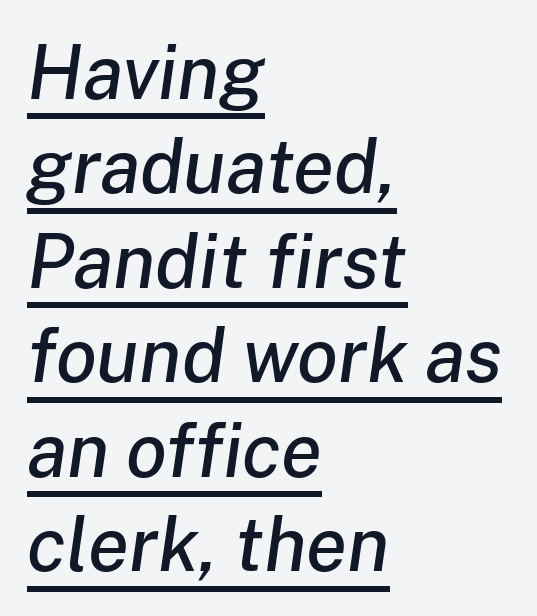
{"italic": "yes", "lean": "right", "slant_degrees": 8, "width": "normal", "stroke_contrast": "low", "x_height": "medium", "monospaced": "no", "underline": "yes", "align": "left", "line_spacing": "normal", "line_spacing_ratio": 1.26, "letter_spacing": "normal", "letter_spacing_em": 0.0, "glyph_px": 75}
